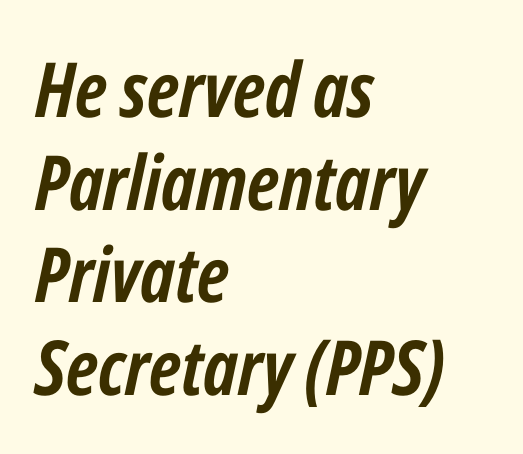
The image shows 76 px semibold, condensed type, italic (leaning right); set left-aligned, line spacing 1.22x, normal letter spacing, not underlined; low stroke contrast and a medium x-height.
